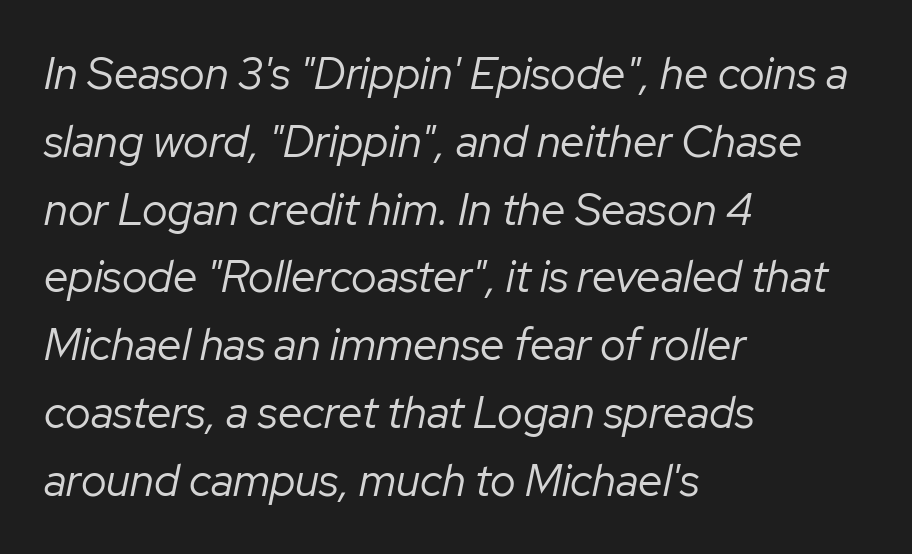
Q: Is the text bold? A: No.
Q: Is the text italic (slanted)? A: Yes, it leans right by about 12 degrees.
Q: Is the text underlined? A: No.
Q: How is the paragraph aligned? A: Left-aligned.
Q: Is the spacing between letters normal or unusually wide? A: Normal.
Q: Is the spacing between lines tight, normal or loose? A: Normal.
Q: Width (condensed, normal, or wide)? A: Normal.
Q: Stroke contrast? A: Low.
Q: x-height? A: Medium.
Q: Monospaced? A: No.
